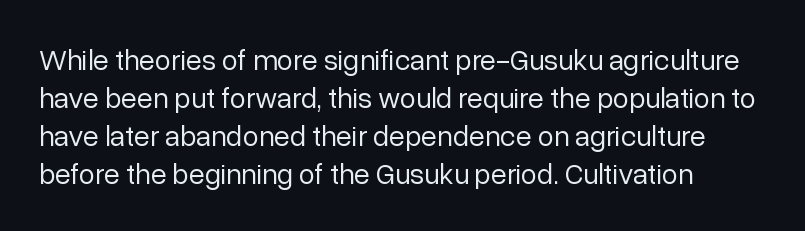
The font sits on the lighter half of the weight spectrum, regular included. The space between consecutive lines is moderate. Proportional: the letters do not fall into vertical columns. Unmarked baselines from the first word to the last.
